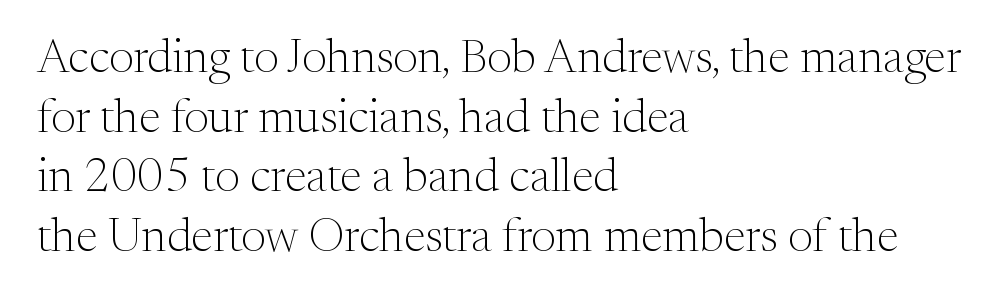
The image shows 47 px light serif type, upright; set left-aligned, normal line spacing (1.27x), normal letter spacing, not underlined; medium stroke contrast and a medium x-height.
